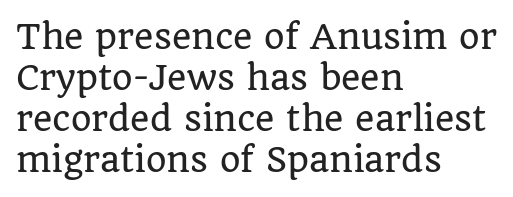
The letters sit at their default tracking, neither squeezed nor spread. The compositor pushed each line to the left boundary. Posture: vertical. Character widths vary here, with narrow letters taking less room than wide ones. The passage shown is not underscored anywhere.
